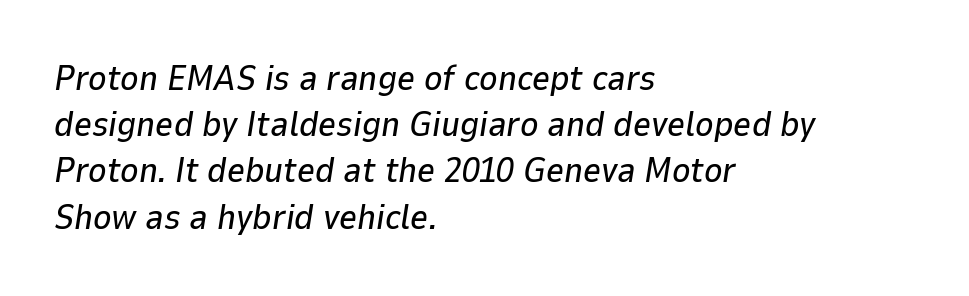
The image shows 35 px text type, italic (leaning right); set left-aligned, normal line spacing (1.32x), normal letter spacing, not underlined; low stroke contrast and a medium x-height.
